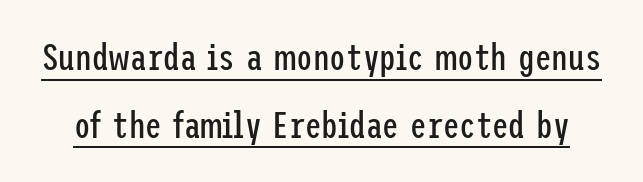
A rule runs beneath these lines of type. Stems here are at most as thick as an everyday book face. Look at the bottom of the vertical strokes: they stop flat, with no serifs. The type is set solid horizontally, with unmodified tracking. The lettering stays uniformly vertical, giving the passage a roman look.
